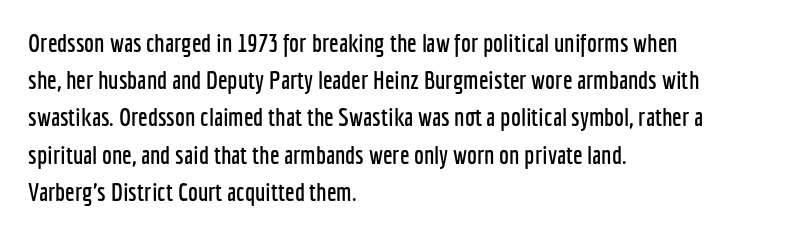
The image shows 25 px text type, upright; set left-aligned, normal line spacing (1.49x), normal letter spacing, not underlined.
